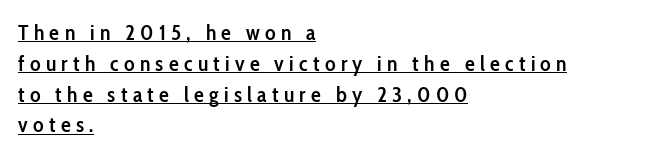
{"italic": "no", "bold": "semi", "underline": "yes", "align": "left", "line_spacing": "normal", "line_spacing_ratio": 1.4, "letter_spacing": "wide", "letter_spacing_em": 0.24, "glyph_px": 22}
